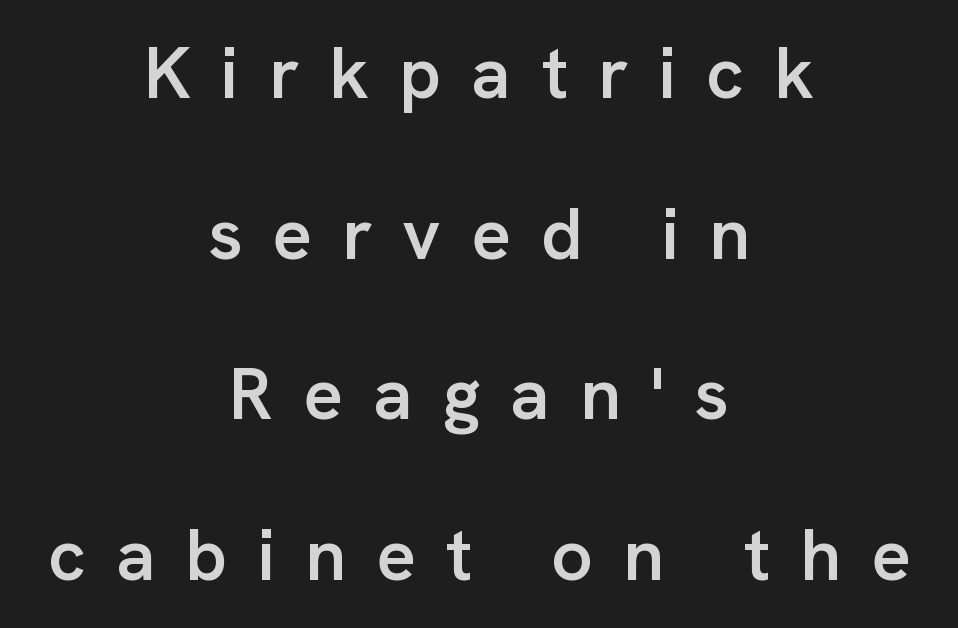
The image shows 73 px semibold sans-serif type, upright; set centered, loose line spacing (2.2x), unusually wide letter spacing (+0.41 em), not underlined; low stroke contrast and a medium x-height.
